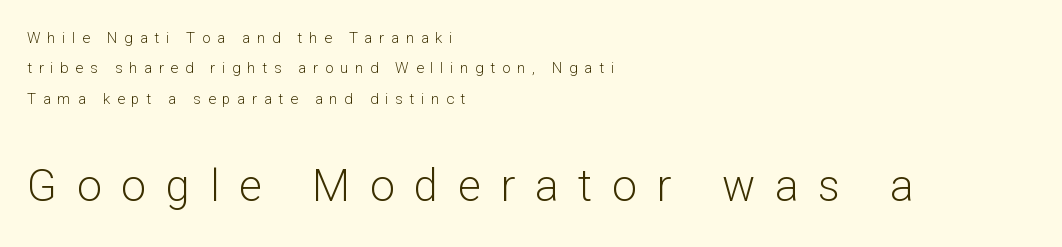
Q: Is the text bold? A: No.
Q: Is the text italic (slanted)? A: No, it is upright.
Q: Is the typeface a serif or a sans-serif typeface? A: Sans-serif.
Q: Is the text underlined? A: No.
Q: How is the paragraph aligned? A: Left-aligned.
Q: Is the spacing between letters normal or unusually wide? A: Unusually wide.
Q: Is the spacing between lines tight, normal or loose? A: Loose.
Q: Which block of text is set in a larger size, the first (top) or the second (bottom)? A: The second (bottom) one.
Q: Width (condensed, normal, or wide)? A: Normal.
Q: Stroke contrast? A: Low.
Q: x-height? A: Medium.
Q: Monospaced? A: No.
